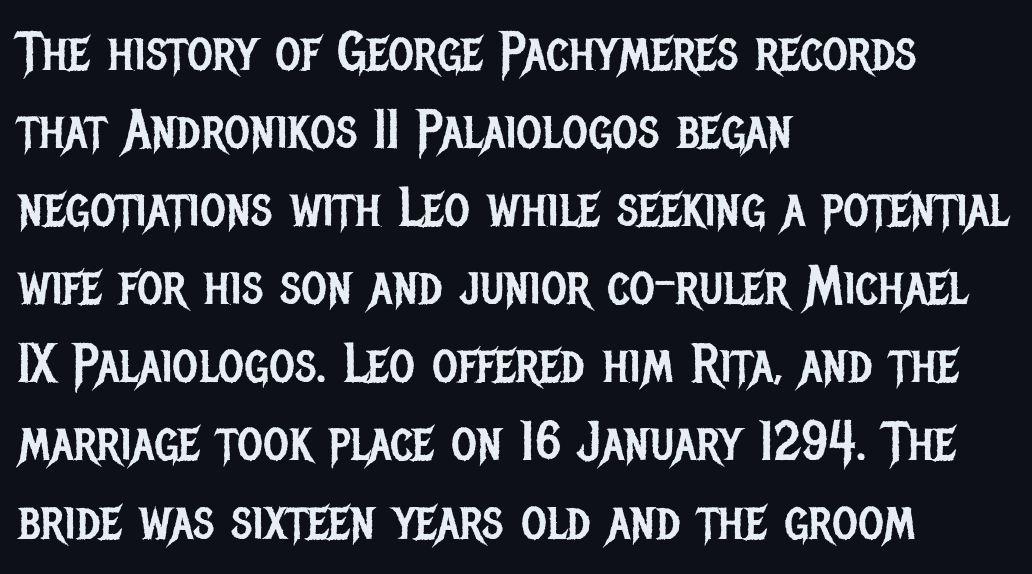
Look at the tracking — it's just the regular setting, nothing added. The passage shown is not bold in any degree. It's the straight-up-and-down kind of type. Notice how descenders clear the ascenders below comfortably — that's standard leading. Character widths vary here, with narrow letters taking less room than wide ones. Each line starts at the same left margin while the right side varies.
